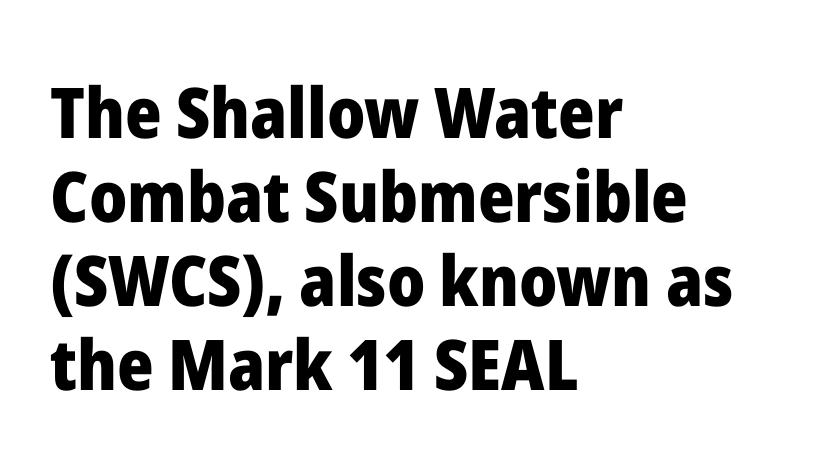
{"serif": "no", "italic": "no", "bold": "yes", "weight": "heavy", "width": "normal", "stroke_contrast": "low", "x_height": "medium", "monospaced": "no", "underline": "no", "align": "left", "line_spacing_ratio": 1.2, "letter_spacing": "normal", "letter_spacing_em": 0.0, "glyph_px": 70}
